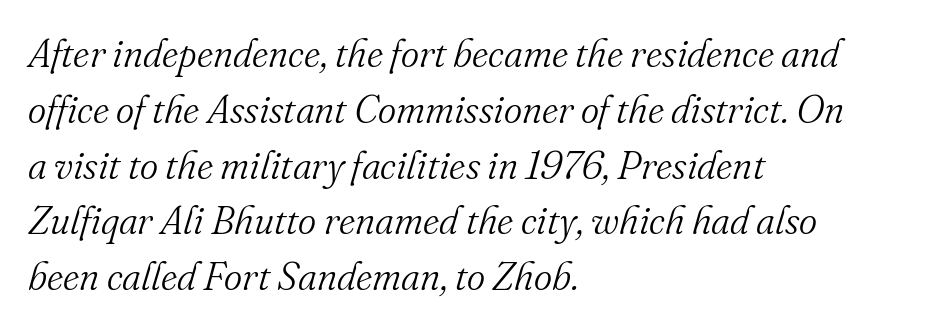
Q: Is the text bold? A: No.
Q: Is the text italic (slanted)? A: Yes, it leans right by about 16 degrees.
Q: Is the typeface a serif or a sans-serif typeface? A: Serif.
Q: Is the text underlined? A: No.
Q: How is the paragraph aligned? A: Left-aligned.
Q: Is the spacing between letters normal or unusually wide? A: Normal.
Q: Is the spacing between lines tight, normal or loose? A: Normal.
Q: Width (condensed, normal, or wide)? A: Normal.
Q: Stroke contrast? A: Medium.
Q: x-height? A: Small.
Q: Monospaced? A: No.
